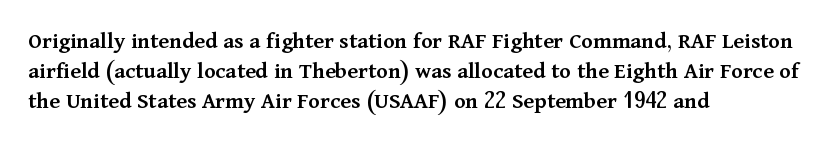
{"italic": "no", "bold": "semi", "underline": "no", "align": "left", "line_spacing": "normal", "line_spacing_ratio": 1.25, "letter_spacing": "normal", "letter_spacing_em": 0.0, "glyph_px": 24}
